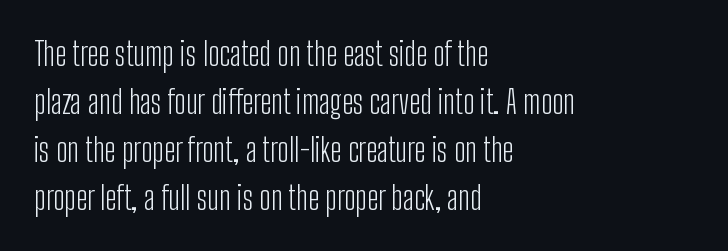
Each line starts at the same left margin while the right side varies. Stems and bowls with no extra thickness — not bold. I'd call this a sans setting — the letters go barefoot. Notice how the stems are strictly vertical — no italics here. Default kerning and tracking; the words read as compact shapes.
